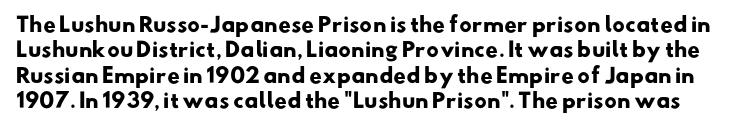
{"bold": "yes", "underline": "no", "line_spacing": "normal", "line_spacing_ratio": 1.27, "letter_spacing": "normal", "letter_spacing_em": 0.0, "glyph_px": 20}
